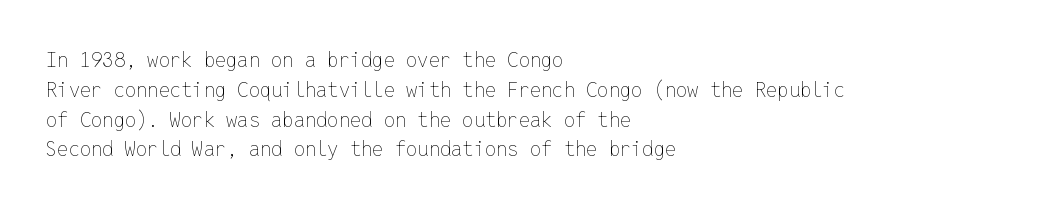
Rule under the text: the space is simply empty. Upright lettering throughout. This rendering leaves character spacing at its baseline value. If you drew a ruler down the left edge, every line would touch it. Is there much room between lines? A standard amount, neither cramped nor airy. This reads as an unemphasized weight, regular at the heaviest.
